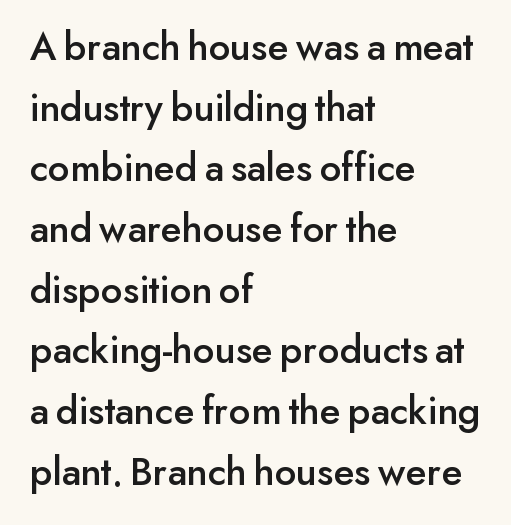
{"serif": "no", "italic": "no", "width": "normal", "stroke_contrast": "low", "x_height": "small", "monospaced": "no", "underline": "no", "align": "left", "line_spacing": "normal", "line_spacing_ratio": 1.48, "letter_spacing": "normal", "letter_spacing_em": 0.0, "glyph_px": 41}
